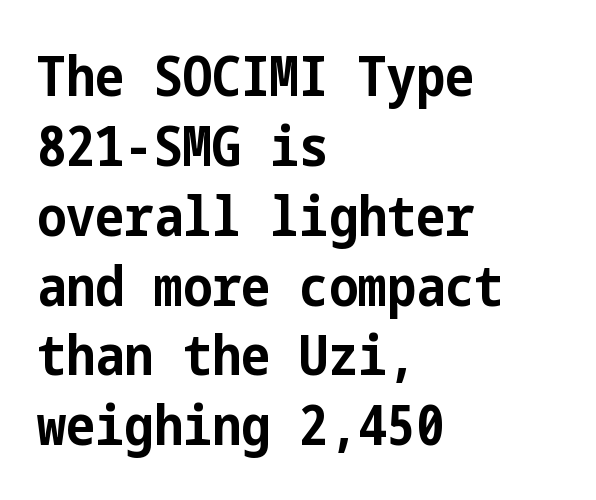
The image shows 55 px bold, condensed sans-serif type, upright; set left-aligned, normal line spacing (1.27x), normal letter spacing, not underlined; low stroke contrast and a medium x-height.
